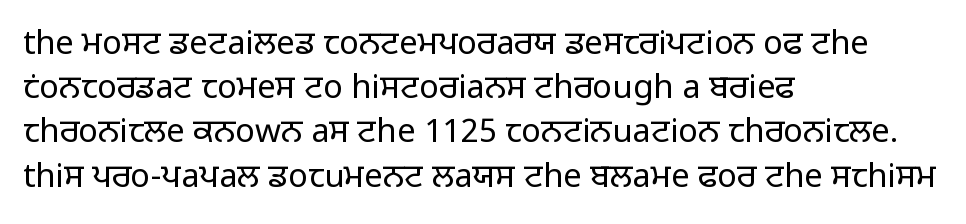
The image shows 33 px regular-weight sans-serif type, upright; set left-aligned, normal line spacing (1.34x), normal letter spacing, not underlined; low stroke contrast and a medium x-height.
